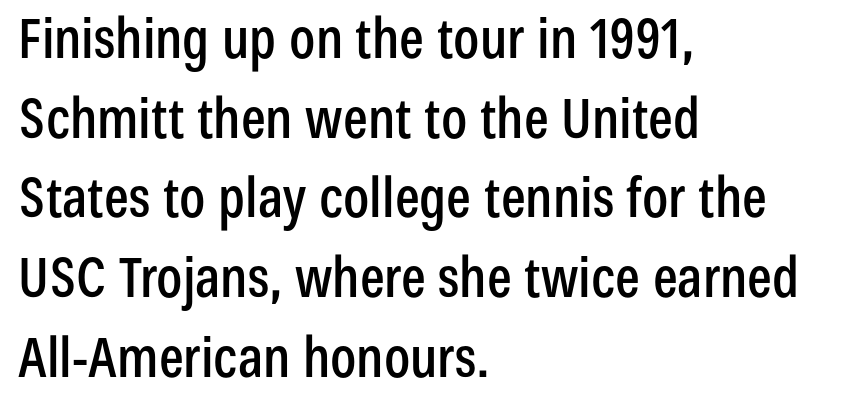
{"serif": "no", "italic": "no", "width": "condensed", "stroke_contrast": "low", "x_height": "medium", "monospaced": "no", "underline": "no", "align": "left", "line_spacing": "normal", "line_spacing_ratio": 1.45, "letter_spacing": "normal", "letter_spacing_em": 0.0, "glyph_px": 55}
